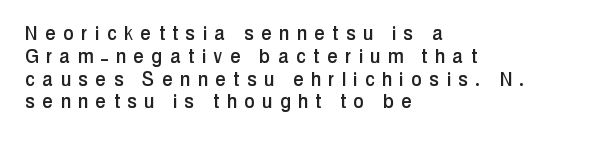
{"italic": "no", "underline": "no", "align": "left", "line_spacing": "tight", "line_spacing_ratio": 0.99, "letter_spacing": "wide", "letter_spacing_em": 0.36, "glyph_px": 23}
